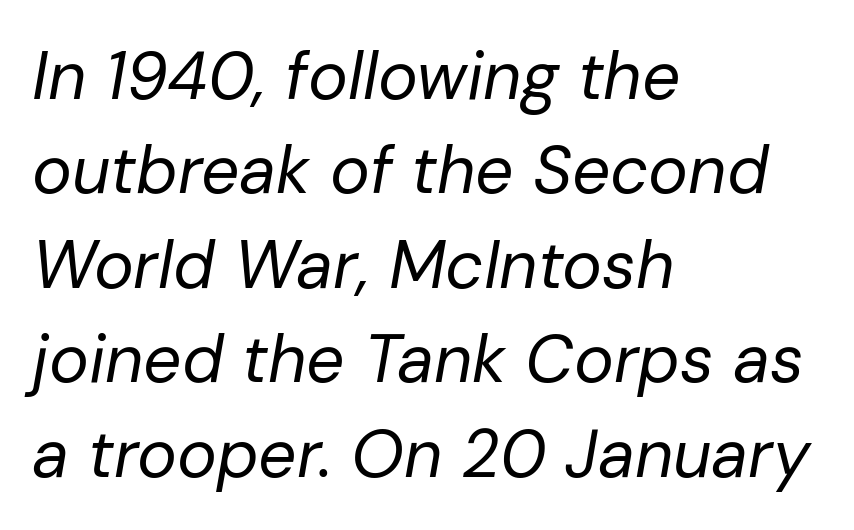
{"italic": "yes", "lean": "right", "slant_degrees": 10, "bold": "no", "weight": "regular", "width": "normal", "stroke_contrast": "low", "x_height": "medium", "monospaced": "no", "underline": "no", "align": "left", "line_spacing": "normal", "line_spacing_ratio": 1.41, "letter_spacing": "normal", "letter_spacing_em": 0.0, "glyph_px": 67}
